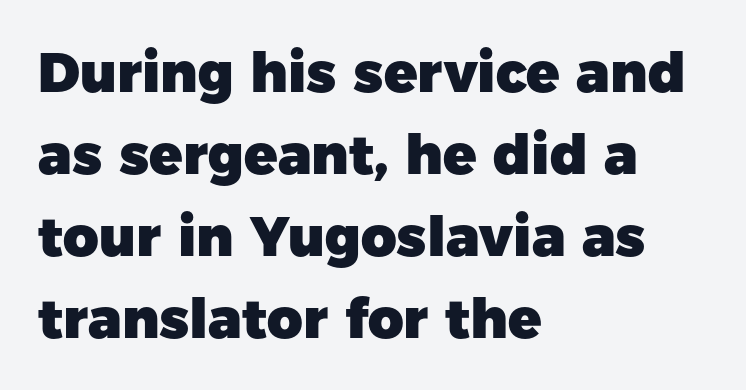
{"serif": "no", "italic": "no", "bold": "yes", "weight": "heavy", "width": "normal", "stroke_contrast": "low", "x_height": "medium", "monospaced": "no", "underline": "no", "align": "left", "line_spacing": "normal", "line_spacing_ratio": 1.49, "letter_spacing": "normal", "letter_spacing_em": 0.0, "glyph_px": 55}
